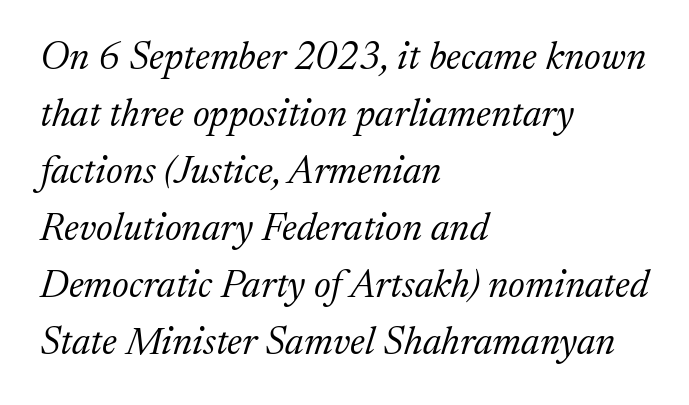
Caption: multi-line text, flush left, ragged right. Unlike a clean sans, this face finishes its strokes with serifs. Compared with typical body copy, the letter spacing here is the same. Regular leading.
